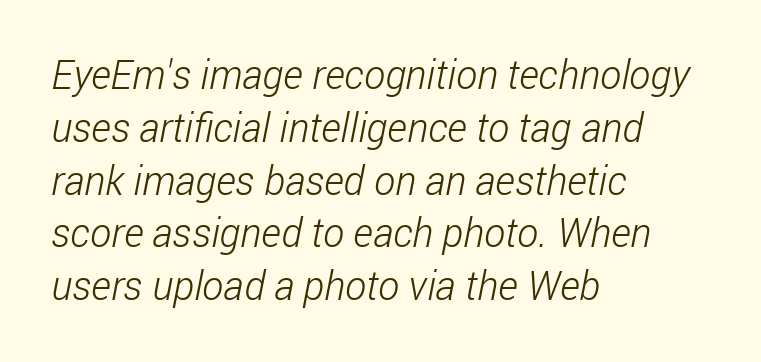
The image shows 40 px light, condensed sans-serif type; set left-aligned, normal line spacing (1.32x), normal letter spacing, not underlined; low stroke contrast and a medium x-height.
